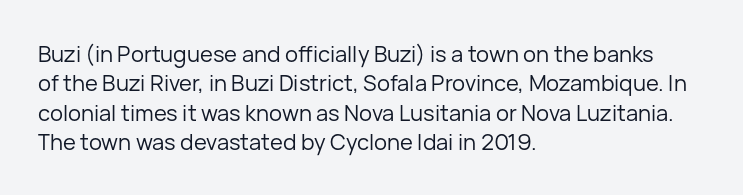
Q: Is the text bold? A: No.
Q: Is the text italic (slanted)? A: No, it is upright.
Q: Is the text underlined? A: No.
Q: How is the paragraph aligned? A: Left-aligned.
Q: Is the spacing between letters normal or unusually wide? A: Normal.
Q: Is the spacing between lines tight, normal or loose? A: Normal.
